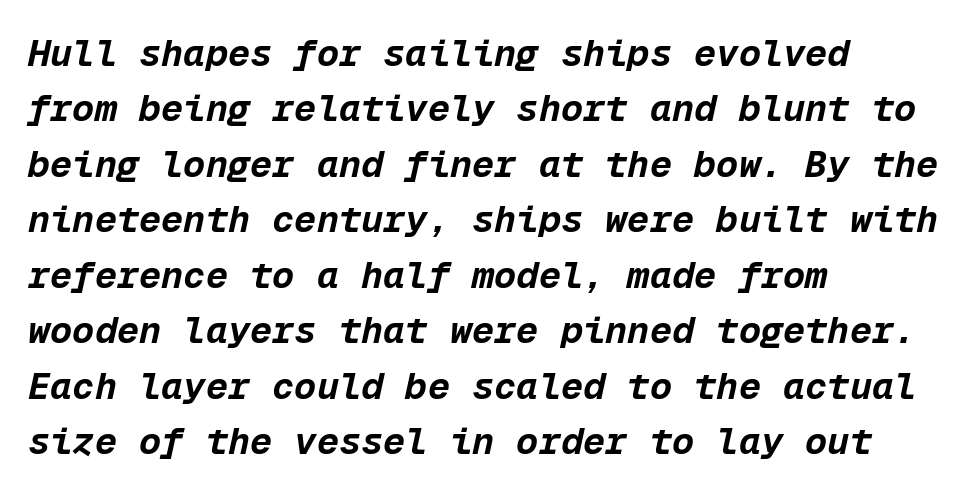
{"italic": "yes", "lean": "right", "slant_degrees": 12, "bold": "yes", "weight": "bold", "width": "normal", "stroke_contrast": "low", "x_height": "medium", "monospaced": "yes", "underline": "no", "align": "left", "line_spacing": "normal", "line_spacing_ratio": 1.5, "letter_spacing": "normal", "letter_spacing_em": 0.0, "glyph_px": 37}
